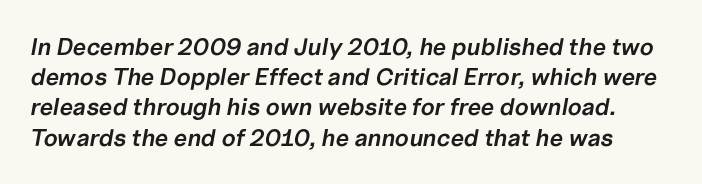
The image shows 24 px text type, italic (leaning right); set normal line spacing (1.26x), normal letter spacing, not underlined.
